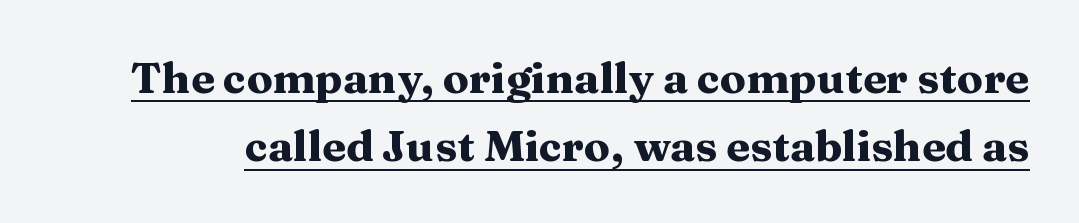
The image shows 43 px heavy, wide serif type, upright; set normal line spacing (1.59x), normal letter spacing, underlined; medium stroke contrast and a medium x-height.
